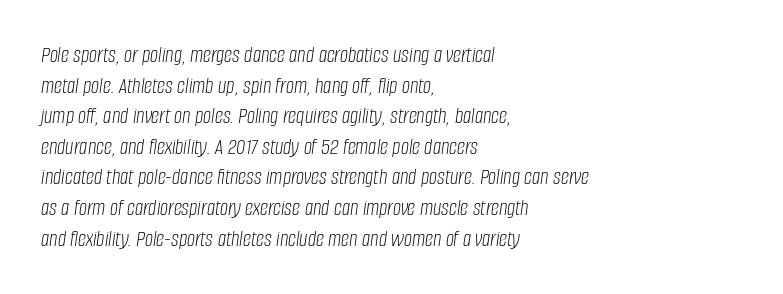
The image shows 23 px text type, italic (leaning right); set left-aligned, normal line spacing (1.33x), normal letter spacing, not underlined.
